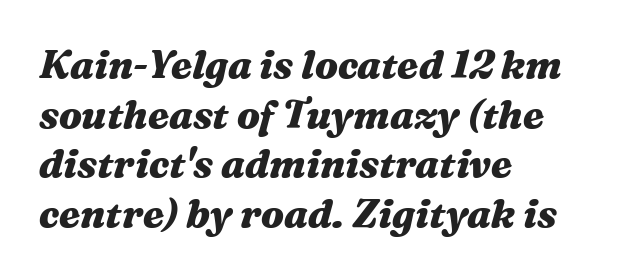
The image shows 39 px heavy, wide type, italic (leaning right); set left-aligned, normal line spacing (1.27x), normal letter spacing, not underlined; medium stroke contrast and a medium x-height.
